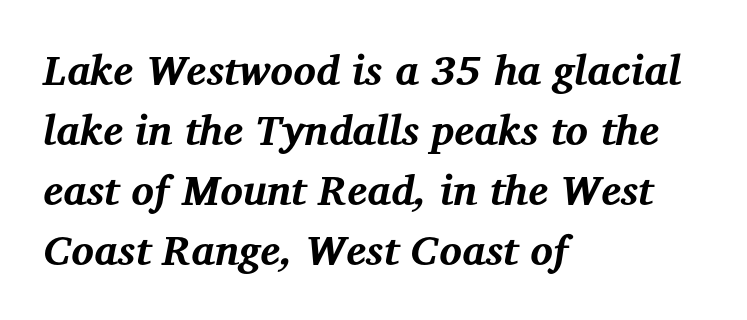
{"serif": "yes", "italic": "yes", "lean": "right", "slant_degrees": 12, "bold": "yes", "weight": "bold", "width": "normal", "stroke_contrast": "medium", "x_height": "medium", "monospaced": "no", "underline": "no", "align": "left", "line_spacing": "normal", "line_spacing_ratio": 1.43, "letter_spacing": "normal", "letter_spacing_em": 0.0, "glyph_px": 42}
